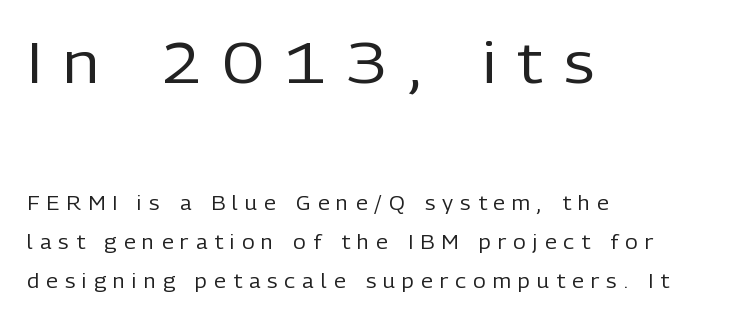
The image shows 57 px regular-weight sans-serif type, upright; set left-aligned, loose line spacing (2.07x), unusually wide letter spacing (+0.38 em), not underlined; the first (top) block is 3.0x larger; low stroke contrast and a medium x-height.
